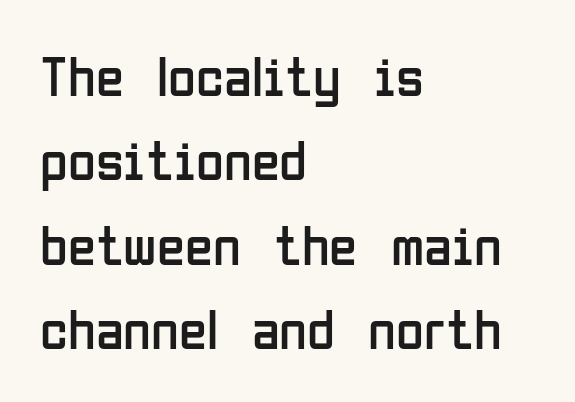
Q: Is the text bold? A: No.
Q: Is the text italic (slanted)? A: No, it is upright.
Q: Is the typeface a serif or a sans-serif typeface? A: Sans-serif.
Q: Is the text underlined? A: No.
Q: How is the paragraph aligned? A: Left-aligned.
Q: Is the spacing between letters normal or unusually wide? A: Normal.
Q: Is the spacing between lines tight, normal or loose? A: Normal.
Q: Width (condensed, normal, or wide)? A: Condensed.
Q: Stroke contrast? A: Low.
Q: x-height? A: Medium.
Q: Monospaced? A: No.
